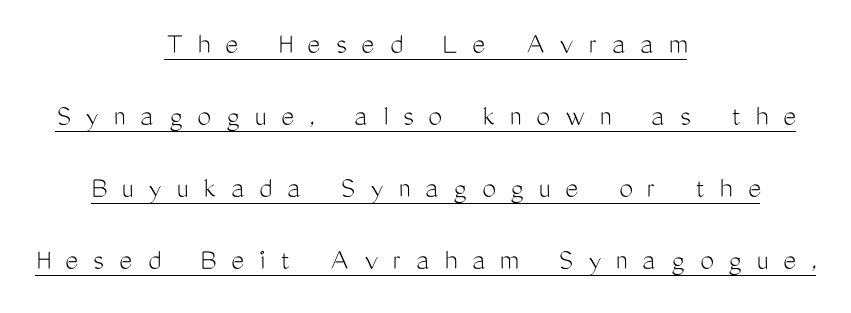
The image shows 31 px light, condensed sans-serif type, upright; set centered, loose line spacing (2.32x), unusually wide letter spacing (+0.48 em), underlined; medium stroke contrast and a medium x-height.
